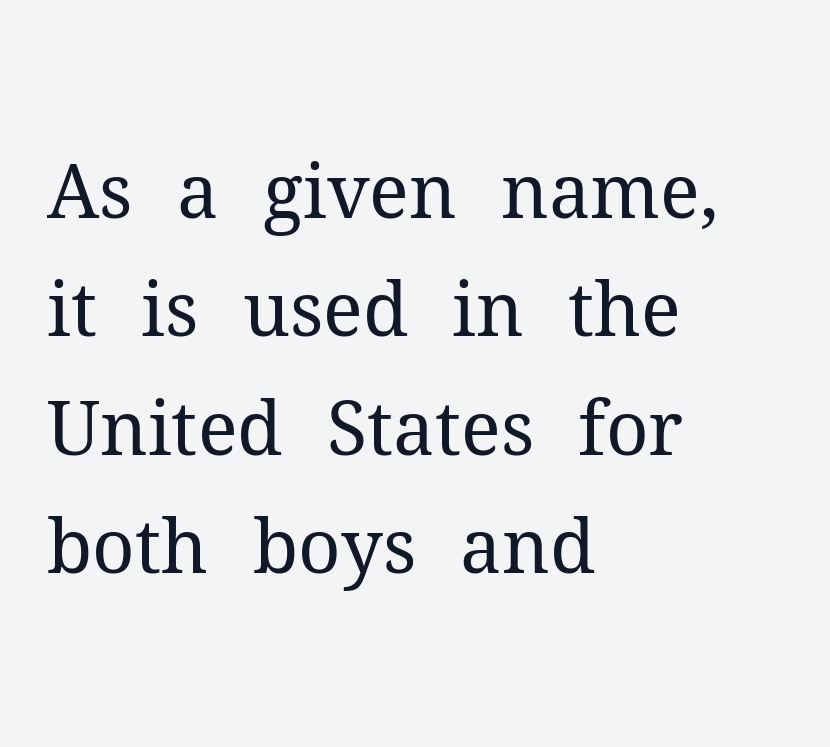
Q: Is the text bold? A: No.
Q: Is the text italic (slanted)? A: No, it is upright.
Q: Is the typeface a serif or a sans-serif typeface? A: Serif.
Q: Is the text underlined? A: No.
Q: How is the paragraph aligned? A: Left-aligned.
Q: Is the spacing between letters normal or unusually wide? A: Normal.
Q: Is the spacing between lines tight, normal or loose? A: Normal.
Q: Width (condensed, normal, or wide)? A: Normal.
Q: Stroke contrast? A: Medium.
Q: x-height? A: Medium.
Q: Monospaced? A: No.
